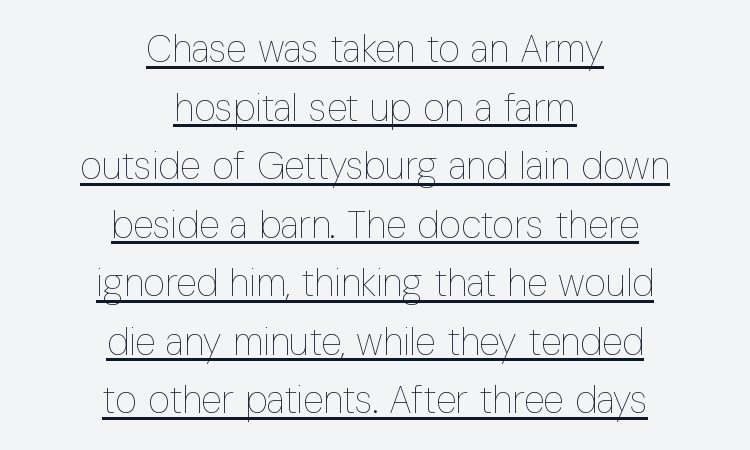
The image shows 38 px thin, condensed type, upright; set centered, normal line spacing (1.54x), normal letter spacing, underlined; low stroke contrast and a medium x-height.
